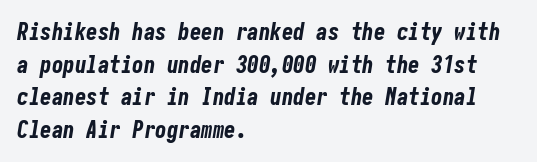
Q: Is the text bold? A: Yes.
Q: Is the text italic (slanted)? A: Yes, it leans right by about 10 degrees.
Q: Is the text underlined? A: No.
Q: How is the paragraph aligned? A: Left-aligned.
Q: Is the spacing between letters normal or unusually wide? A: Normal.
Q: Is the spacing between lines tight, normal or loose? A: Normal.
